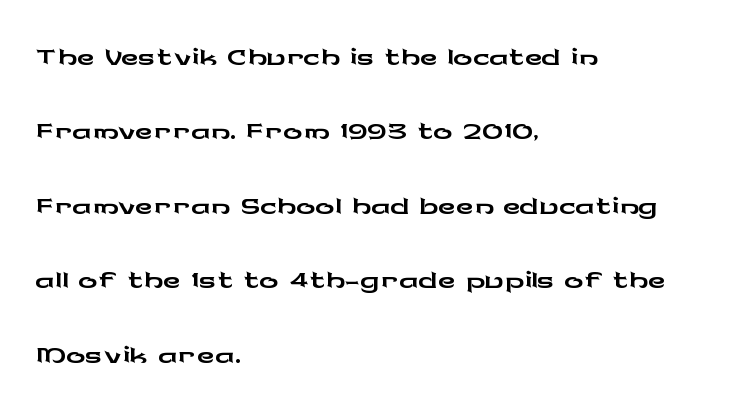
{"serif": "no", "italic": "no", "width": "wide", "stroke_contrast": "low", "x_height": "medium", "monospaced": "no", "underline": "no", "align": "left", "line_spacing": "normal", "line_spacing_ratio": 1.55, "letter_spacing": "normal", "letter_spacing_em": 0.0, "glyph_px": 48}
